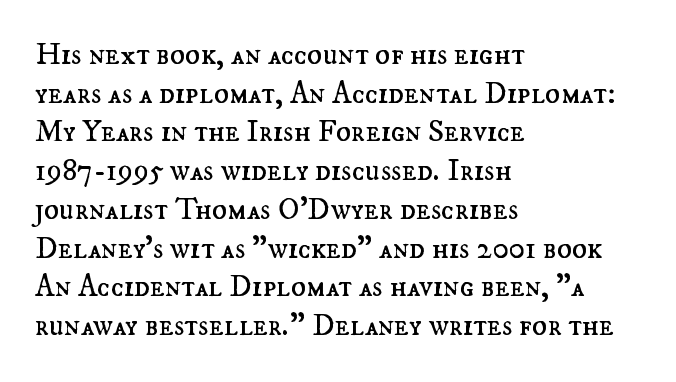
{"italic": "no", "bold": "no", "weight": "regular", "width": "normal", "stroke_contrast": "medium", "x_height": "small", "monospaced": "no", "underline": "no", "align": "left", "line_spacing": "normal", "line_spacing_ratio": 1.25, "letter_spacing": "normal", "letter_spacing_em": 0.0, "glyph_px": 31}
